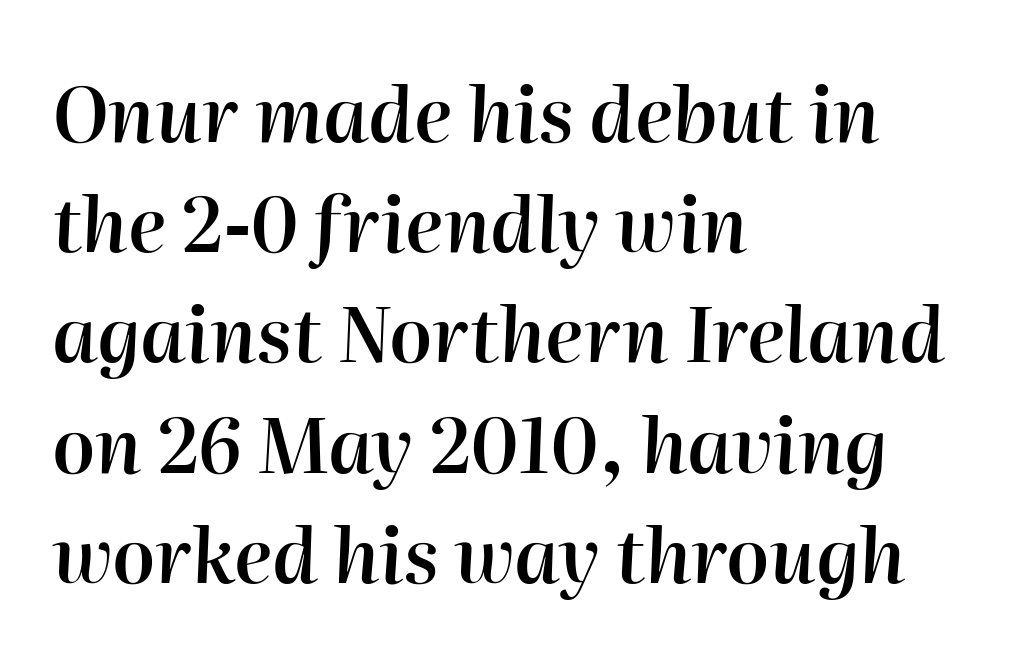
Q: Is the text bold? A: Semi-bold.
Q: Is the text italic (slanted)? A: Yes, it leans right by about 2 degrees.
Q: Is the text underlined? A: No.
Q: How is the paragraph aligned? A: Left-aligned.
Q: Is the spacing between letters normal or unusually wide? A: Normal.
Q: Is the spacing between lines tight, normal or loose? A: Normal.
Q: Width (condensed, normal, or wide)? A: Normal.
Q: Stroke contrast? A: High.
Q: x-height? A: Medium.
Q: Monospaced? A: No.
